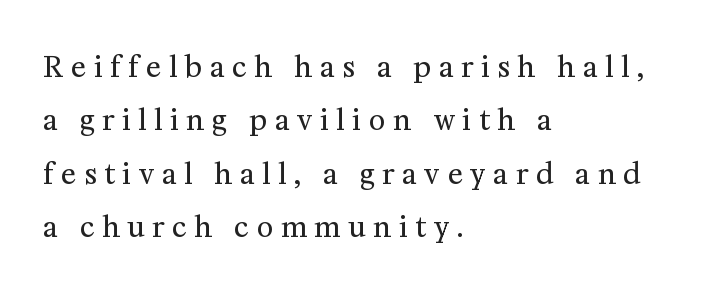
{"serif": "yes", "italic": "no", "bold": "no", "weight": "regular", "width": "normal", "stroke_contrast": "medium", "x_height": "medium", "monospaced": "no", "underline": "no", "align": "left", "line_spacing": "loose", "line_spacing_ratio": 1.91, "letter_spacing": "wide", "letter_spacing_em": 0.28, "glyph_px": 28}
